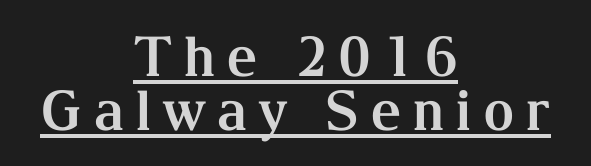
{"serif": "yes", "italic": "no", "bold": "yes", "weight": "bold", "width": "normal", "stroke_contrast": "medium", "x_height": "medium", "monospaced": "no", "underline": "yes", "align": "center", "line_spacing": "tight", "line_spacing_ratio": 0.98, "glyph_px": 55}
